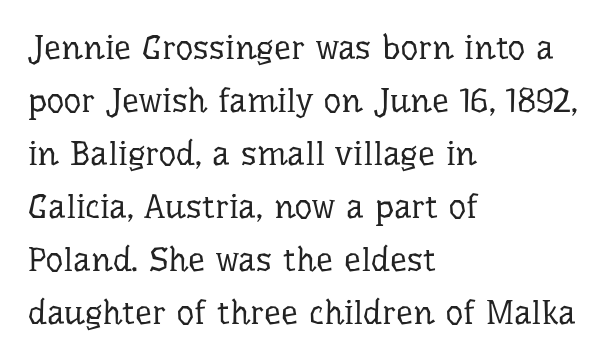
{"serif": "yes", "italic": "no", "bold": "no", "weight": "regular", "width": "normal", "stroke_contrast": "low", "x_height": "medium", "monospaced": "no", "underline": "no", "align": "left", "line_spacing": "normal", "line_spacing_ratio": 1.56, "letter_spacing": "normal", "letter_spacing_em": 0.0, "glyph_px": 34}
